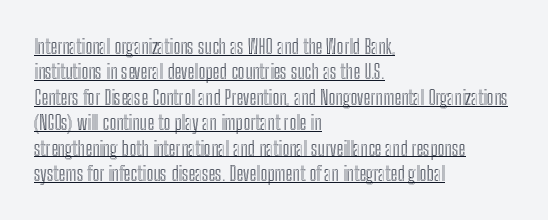
The typography opts for an upright posture over an oblique one. The passage shown has conventional tracking throughout. How would I describe the line gaps? Plain and ordinary. The text block is weighted toward the left margin, trailing off unevenly rightward.
